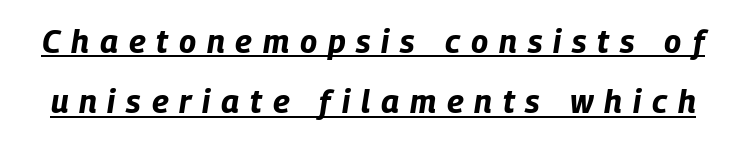
Q: Is the text bold? A: Yes.
Q: Is the text italic (slanted)? A: Yes, it leans right by about 9 degrees.
Q: Is the text underlined? A: Yes.
Q: Is the spacing between letters normal or unusually wide? A: Unusually wide.
Q: Width (condensed, normal, or wide)? A: Condensed.
Q: Stroke contrast? A: Low.
Q: x-height? A: Large.
Q: Monospaced? A: No.
